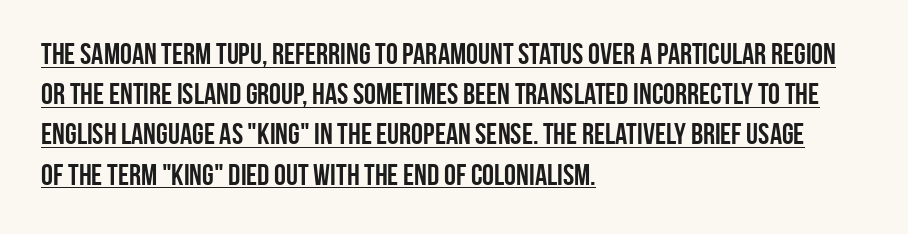
Whoever set this chose a conventional vertical rhythm. Weight check: bold — yes, fully. This sample carries an underscore along the baseline area. The ragged edge is on the right, which tells us the setting is flush left. Upright lettering throughout.
